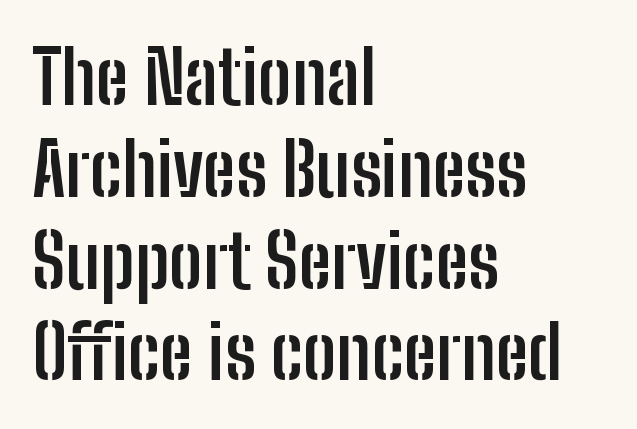
The image shows 74 px semibold, condensed sans-serif type, upright; set left-aligned, line spacing 1.24x, normal letter spacing, not underlined; low stroke contrast and a medium x-height.
